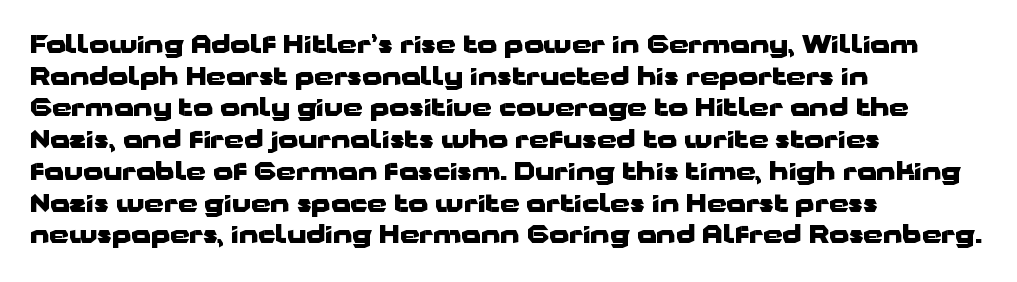
The image shows 25 px bold type, upright; set left-aligned, normal line spacing (1.27x), normal letter spacing, not underlined.
